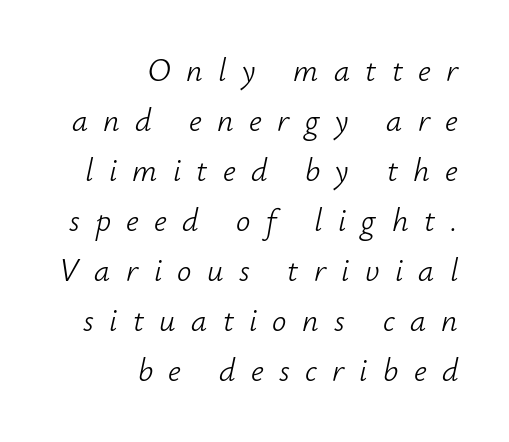
Every row of glyphs terminates at an identical x-position on the right. Proportional: the letters do not fall into vertical columns. The letterforms sit at book weight or below. Descender tails drop into unmarked territory.
